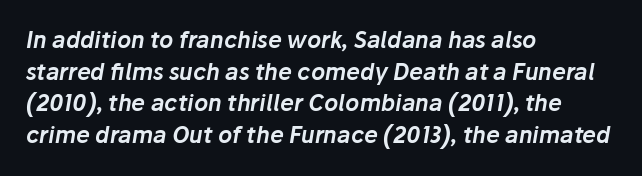
{"italic": "yes", "lean": "right", "slant_degrees": 10, "underline": "no", "align": "left", "line_spacing": "normal", "line_spacing_ratio": 1.44, "letter_spacing": "normal", "letter_spacing_em": 0.0, "glyph_px": 22}
